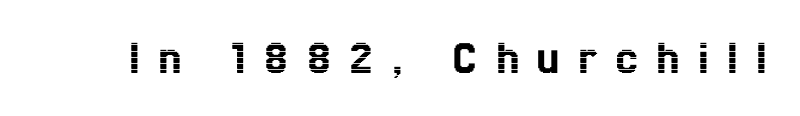
The image shows 49 px condensed type, upright; set unusually wide letter spacing (+0.38 em), not underlined; a medium x-height.
